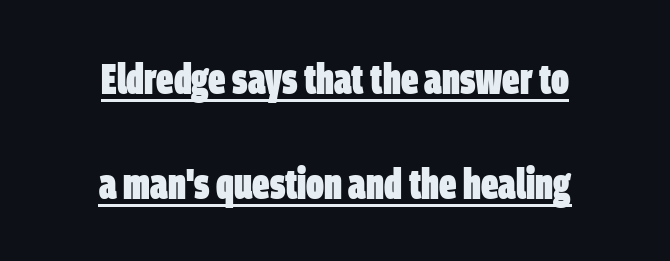
{"serif": "no", "bold": "yes", "weight": "heavy", "width": "condensed", "stroke_contrast": "low", "x_height": "large", "monospaced": "no", "underline": "yes", "align": "center", "line_spacing": "loose", "line_spacing_ratio": 2.44, "letter_spacing": "normal", "letter_spacing_em": 0.0, "glyph_px": 43}
